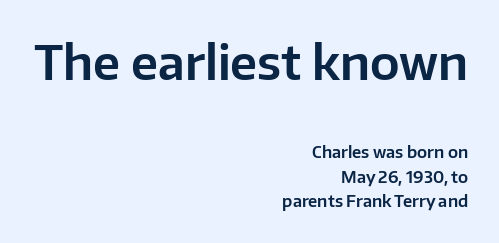
Q: Is the text italic (slanted)? A: No, it is upright.
Q: Is the typeface a serif or a sans-serif typeface? A: Sans-serif.
Q: Is the text underlined? A: No.
Q: How is the paragraph aligned? A: Right-aligned.
Q: Is the spacing between letters normal or unusually wide? A: Normal.
Q: Is the spacing between lines tight, normal or loose? A: Normal.
Q: Which block of text is set in a larger size, the first (top) or the second (bottom)? A: The first (top) one.
Q: Width (condensed, normal, or wide)? A: Normal.
Q: Stroke contrast? A: Low.
Q: x-height? A: Medium.
Q: Monospaced? A: No.
